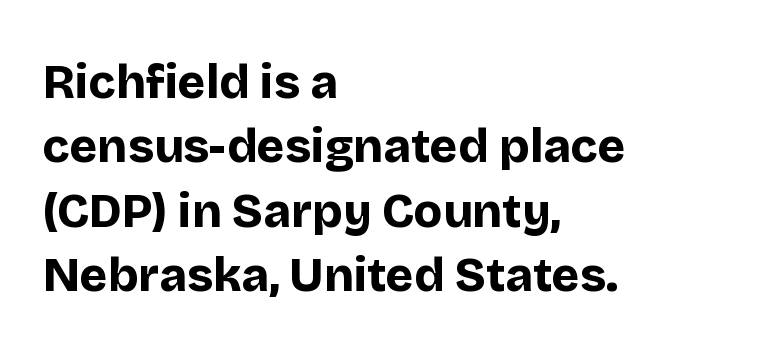
The rendering keeps characters at their native spacing. This is sans-serif lettering, the kind often seen on screens and signage. Looks like regular typesetting: each glyph gets only the width it needs. Interline gaps are of average width in this sample. Has an underline been added? It has not.
